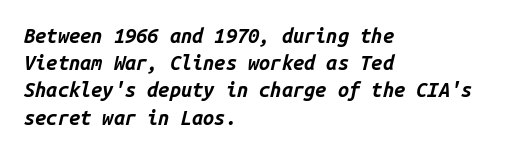
Q: Is the text bold? A: Yes.
Q: Is the text italic (slanted)? A: Yes, it leans right by about 14 degrees.
Q: Is the text underlined? A: No.
Q: How is the paragraph aligned? A: Left-aligned.
Q: Is the spacing between letters normal or unusually wide? A: Normal.
Q: Is the spacing between lines tight, normal or loose? A: Normal.
